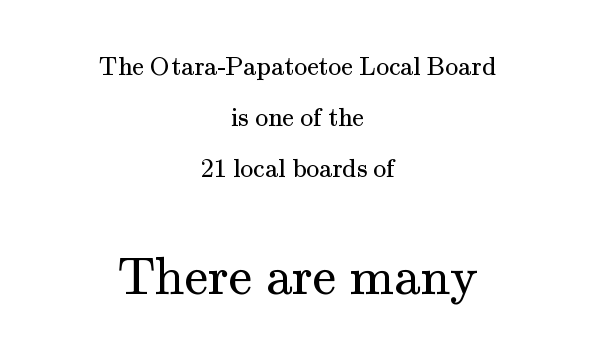
{"serif": "yes", "italic": "no", "bold": "no", "weight": "regular", "width": "normal", "stroke_contrast": "medium", "x_height": "small", "monospaced": "no", "underline": "no", "align": "center", "line_spacing": "loose", "line_spacing_ratio": 1.96, "letter_spacing": "normal", "letter_spacing_em": 0.0, "larger_block": "second", "size_ratio": 2.04, "glyph_px": 53}
